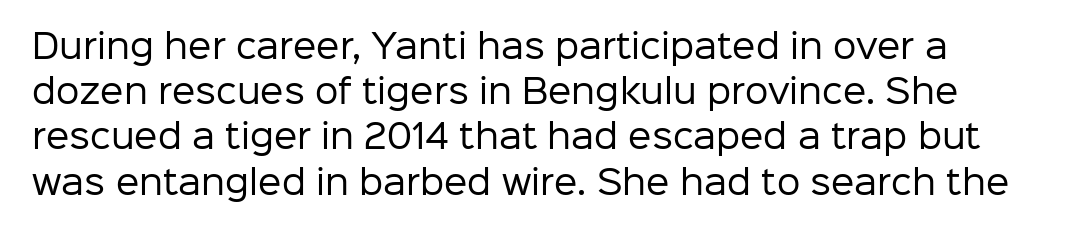
Q: Is the text bold? A: No.
Q: Is the text italic (slanted)? A: No, it is upright.
Q: Is the typeface a serif or a sans-serif typeface? A: Sans-serif.
Q: Is the text underlined? A: No.
Q: Is the spacing between letters normal or unusually wide? A: Normal.
Q: Is the spacing between lines tight, normal or loose? A: Normal.
Q: Width (condensed, normal, or wide)? A: Normal.
Q: Stroke contrast? A: Low.
Q: x-height? A: Medium.
Q: Monospaced? A: No.
